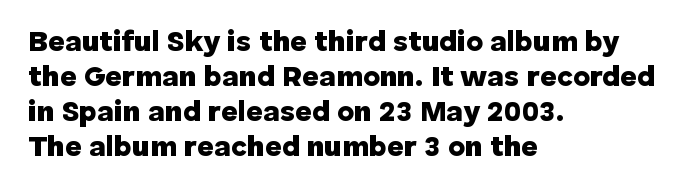
If you drew a line through each stem, it would be perfectly vertical. I'd call this a sans setting — the letters go barefoot. Caption: standard tracking, unaltered. Think of a printed novel: that variable character pitch is what you see here. The area under the type is left untouched.
